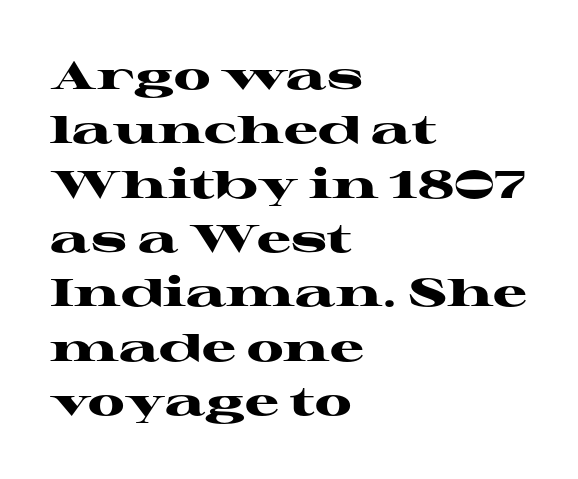
The image shows 38 px heavy, wide serif type, upright; set left-aligned, normal line spacing (1.43x), normal letter spacing, not underlined; high stroke contrast and a medium x-height.
